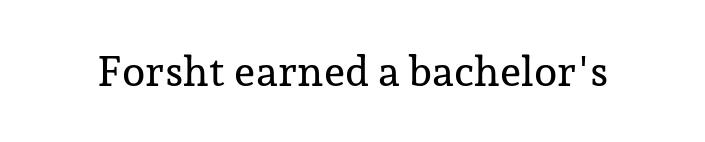
{"serif": "yes", "italic": "no", "width": "normal", "stroke_contrast": "low", "x_height": "medium", "monospaced": "no", "underline": "no", "letter_spacing": "normal", "letter_spacing_em": 0.0, "glyph_px": 42}
